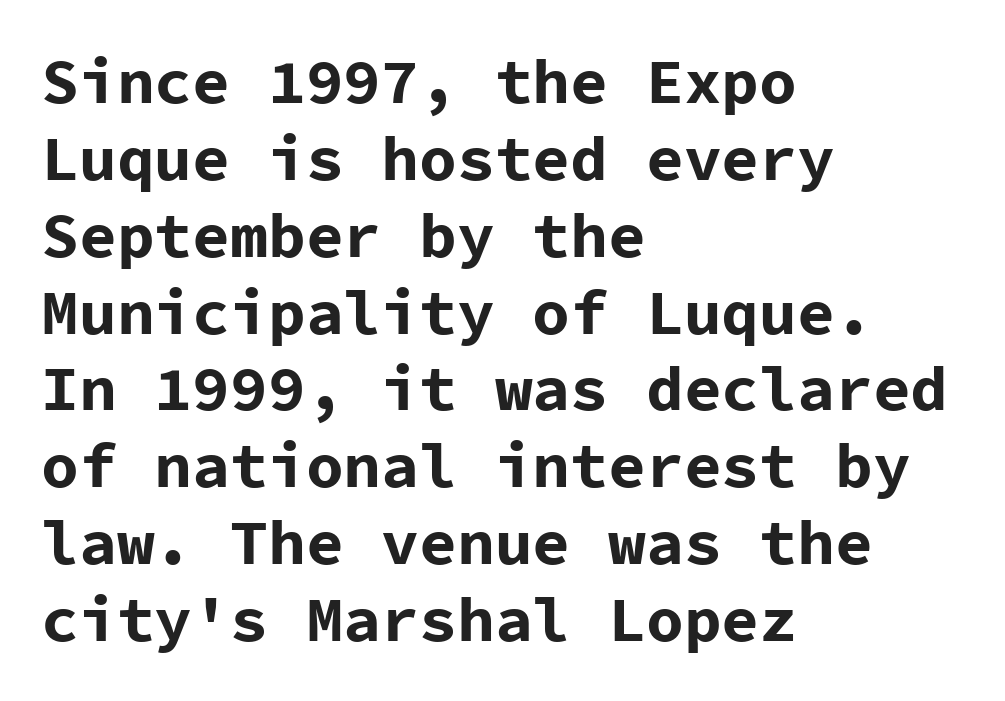
Underline: absent. The letters stand upright; this is a roman face. The letters march in equal steps, a hallmark of fixed-pitch type. The designer went with a sans here, leaving each stem footless. Weight: bold. Each line starts at the same left margin while the right side varies.
